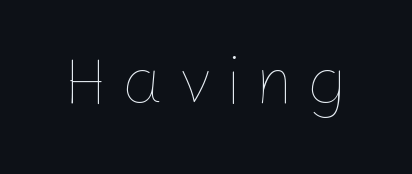
{"italic": "no", "bold": "no", "weight": "thin", "width": "normal", "stroke_contrast": "low", "x_height": "medium", "monospaced": "no", "underline": "no", "glyph_px": 67}
